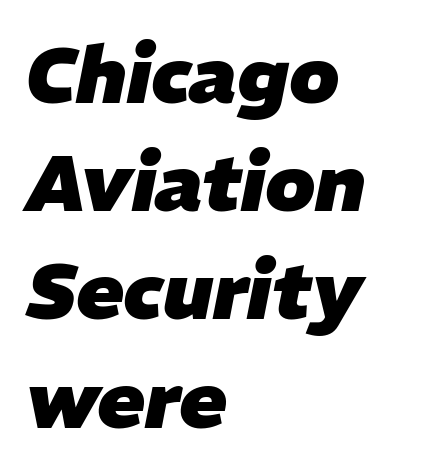
The image shows 79 px heavy type, italic (leaning right); set left-aligned, normal line spacing (1.37x), normal letter spacing, not underlined; low stroke contrast and a medium x-height.
